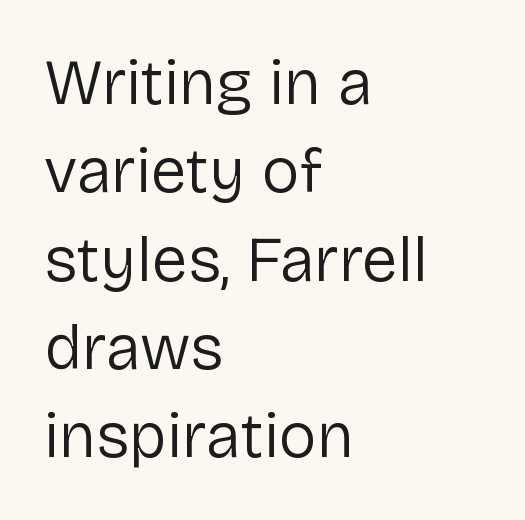
{"serif": "no", "italic": "no", "bold": "no", "weight": "regular", "width": "normal", "stroke_contrast": "low", "x_height": "medium", "monospaced": "no", "underline": "no", "align": "left", "line_spacing": "normal", "line_spacing_ratio": 1.38, "letter_spacing": "normal", "letter_spacing_em": 0.0, "glyph_px": 64}
